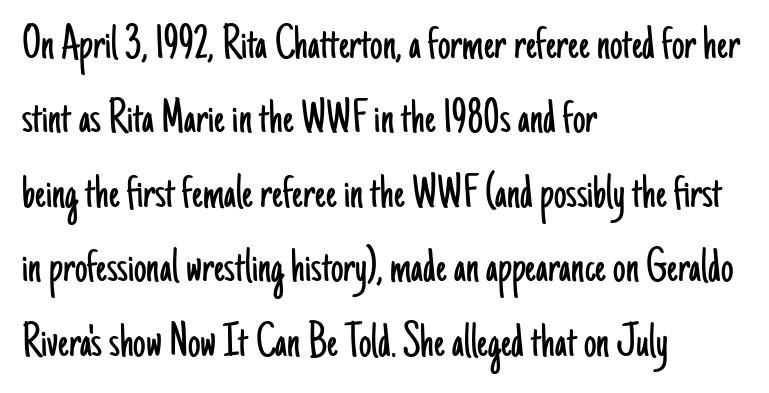
Descender tails drop into unmarked territory. The letters carry no serifs — their stems end cleanly without finishing strokes. The typesetter chose a ragged-right arrangement here. Is the stroke heavy? The answer is a plain regular-or-lighter.
